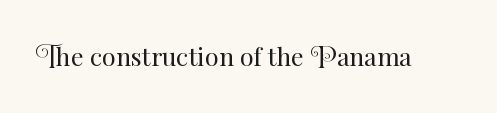
The image shows 25 px text type, upright; set normal letter spacing, not underlined.
